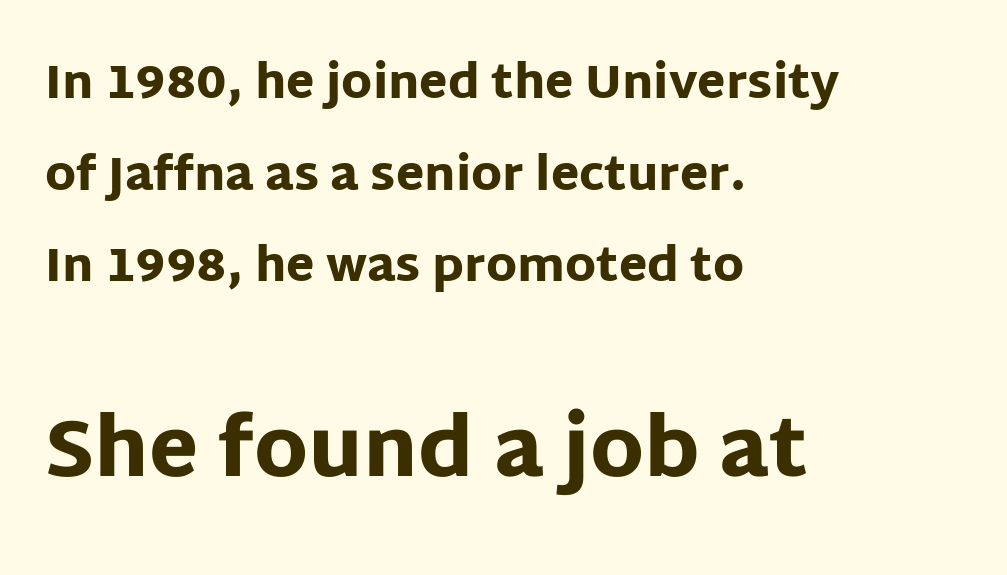
These lines carry a lot of weight — the face is fully bold. The rendering anchors every line to the left-hand side. The letterforms sit shoulder to shoulder at normal distance. Italic: no, the glyphs are upright roman.
